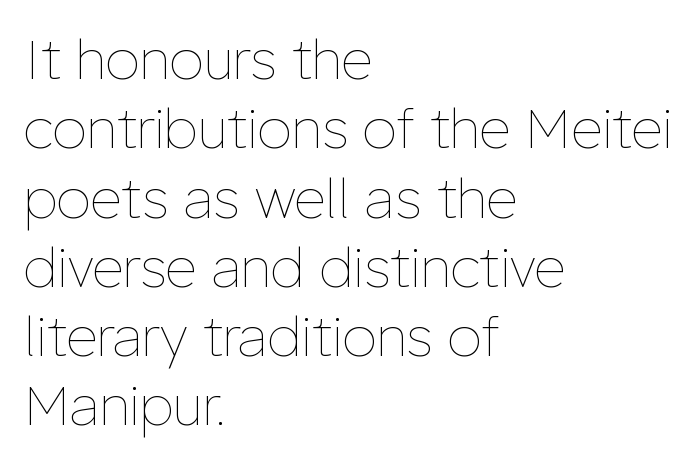
Q: Is the text bold? A: No.
Q: Is the text italic (slanted)? A: No, it is upright.
Q: Is the text underlined? A: No.
Q: How is the paragraph aligned? A: Left-aligned.
Q: Is the spacing between letters normal or unusually wide? A: Normal.
Q: Is the spacing between lines tight, normal or loose? A: Normal.
Q: Width (condensed, normal, or wide)? A: Normal.
Q: Stroke contrast? A: Low.
Q: x-height? A: Medium.
Q: Monospaced? A: No.
